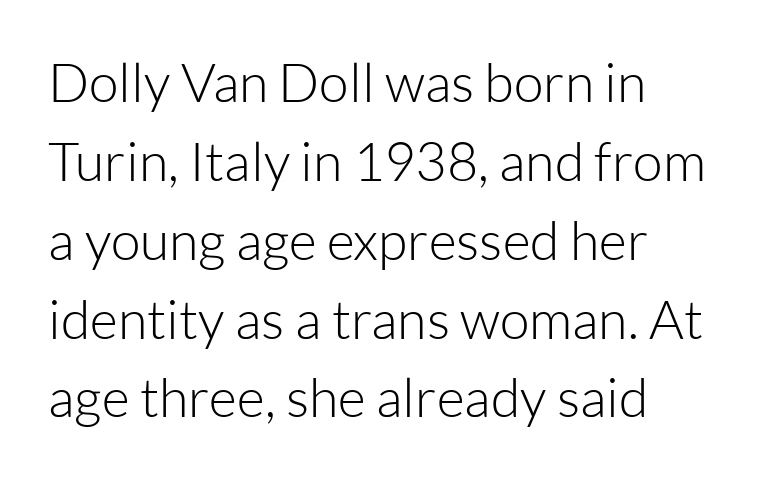
{"serif": "no", "italic": "no", "bold": "no", "weight": "light", "width": "normal", "stroke_contrast": "low", "x_height": "medium", "monospaced": "no", "underline": "no", "align": "left", "line_spacing": "normal", "line_spacing_ratio": 1.46, "letter_spacing": "normal", "letter_spacing_em": 0.0, "glyph_px": 54}
